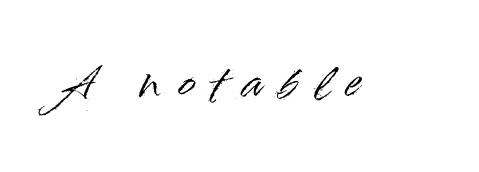
{"serif": "no", "width": "normal", "stroke_contrast": "high", "x_height": "small", "monospaced": "no", "underline": "no", "letter_spacing": "wide", "letter_spacing_em": 0.42, "glyph_px": 41}
